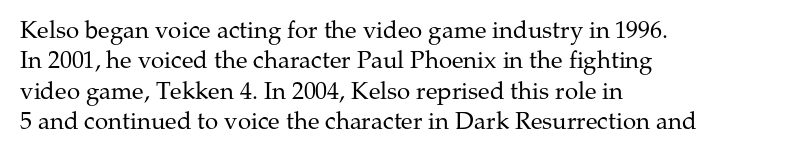
Q: Is the text bold? A: No.
Q: Is the text italic (slanted)? A: No, it is upright.
Q: Is the text underlined? A: No.
Q: How is the paragraph aligned? A: Left-aligned.
Q: Is the spacing between letters normal or unusually wide? A: Normal.
Q: Is the spacing between lines tight, normal or loose? A: Normal.
